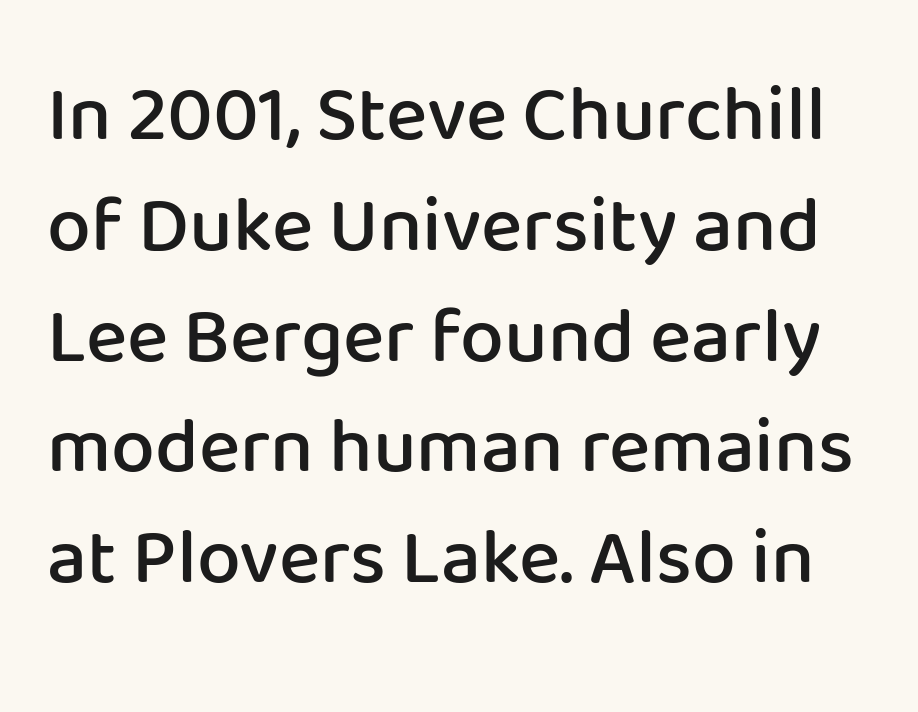
The image shows 78 px semibold sans-serif type, upright; set normal line spacing (1.42x), normal letter spacing, not underlined; low stroke contrast and a medium x-height.
